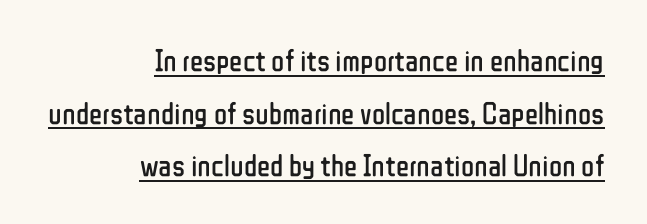
This is underlined copy, the kind a proofreader might mark for attention. The ragged edge is on the left, which tells us the setting is flush right. Each letter keeps its own natural width here, so spacing adapts to shape. Leading matches the norm, producing a regular column. Are there feet on the stems? There aren't — it's a sans.
